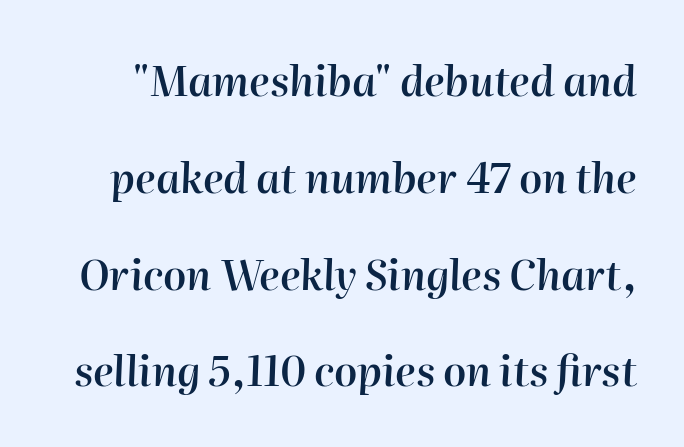
Character widths vary here, with narrow letters taking less room than wide ones. Firm but not heavy-handed strokes: this text is semibold. Descender tails drop into unmarked territory. This sample trades compactness for vertical openness between lines. This rendering leaves character spacing at its baseline value. You can tell it's italic because the verticals aren't actually vertical.
